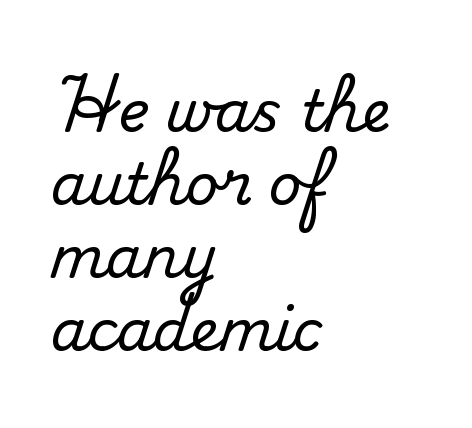
Q: Is the text italic (slanted)? A: Yes.
Q: Is the typeface a serif or a sans-serif typeface? A: Serif.
Q: Is the text underlined? A: No.
Q: How is the paragraph aligned? A: Left-aligned.
Q: Is the spacing between letters normal or unusually wide? A: Normal.
Q: Is the spacing between lines tight, normal or loose? A: Normal.
Q: Width (condensed, normal, or wide)? A: Normal.
Q: Stroke contrast? A: Medium.
Q: x-height? A: Small.
Q: Monospaced? A: No.
